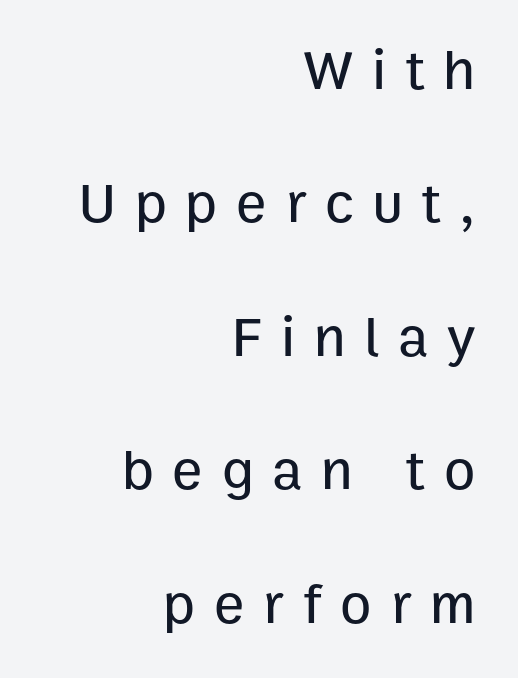
{"serif": "no", "italic": "no", "width": "normal", "stroke_contrast": "low", "x_height": "medium", "monospaced": "no", "underline": "no", "align": "right", "line_spacing": "loose", "line_spacing_ratio": 2.34, "letter_spacing": "wide", "letter_spacing_em": 0.33, "glyph_px": 57}
